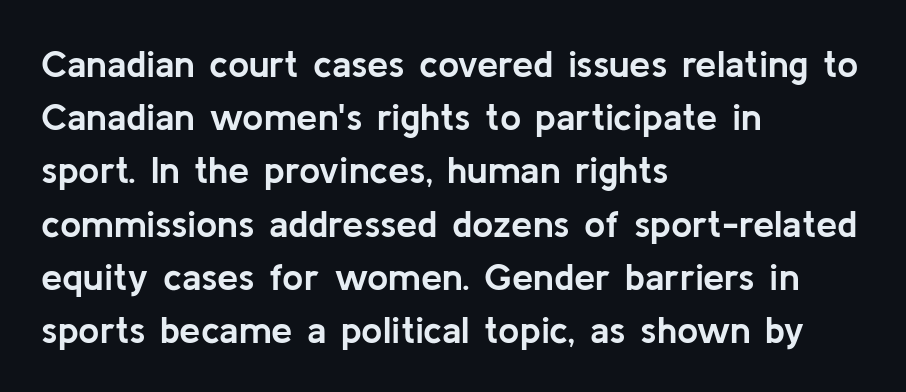
{"serif": "no", "italic": "no", "bold": "yes", "weight": "semibold", "width": "normal", "stroke_contrast": "low", "x_height": "medium", "monospaced": "no", "underline": "no", "align": "left", "line_spacing": "normal", "line_spacing_ratio": 1.4, "letter_spacing": "normal", "letter_spacing_em": 0.0, "glyph_px": 38}
